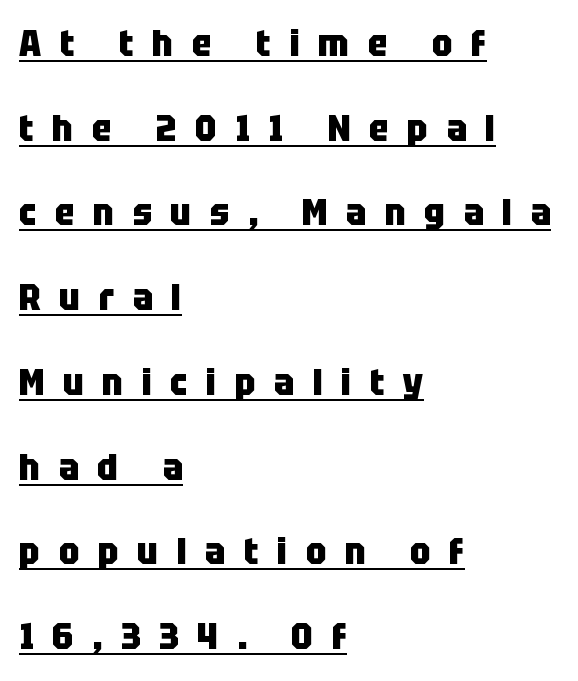
The image shows 37 px heavy, condensed sans-serif type, upright; set left-aligned, loose line spacing (2.29x), unusually wide letter spacing (+0.5 em), underlined; low stroke contrast and a large x-height.
